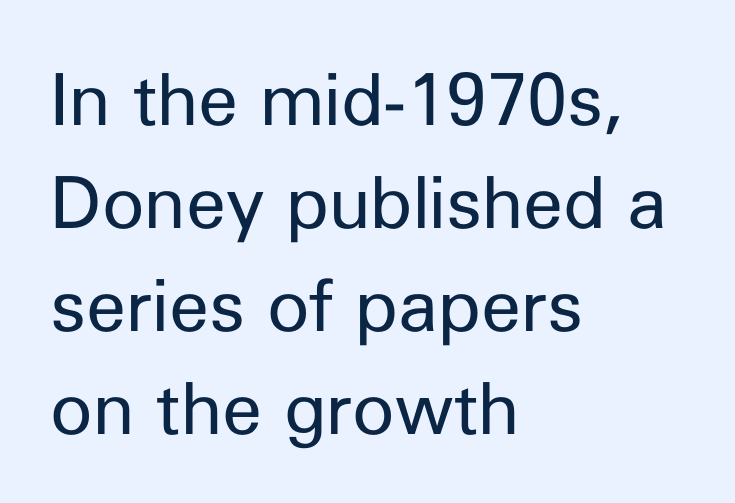
The image shows 72 px regular-weight sans-serif type, upright; set left-aligned, normal line spacing (1.43x), normal letter spacing, not underlined; low stroke contrast and a medium x-height.
